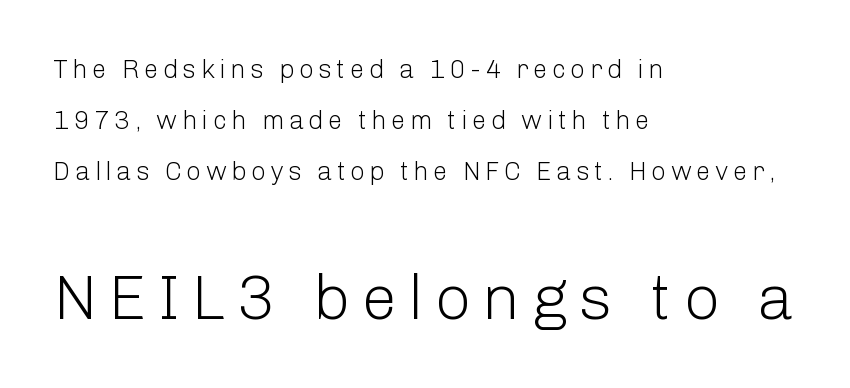
{"serif": "no", "italic": "no", "bold": "no", "weight": "light", "width": "normal", "stroke_contrast": "low", "x_height": "medium", "monospaced": "no", "underline": "no", "align": "left", "line_spacing": "loose", "line_spacing_ratio": 1.97, "larger_block": "second", "size_ratio": 2.46, "glyph_px": 64}
